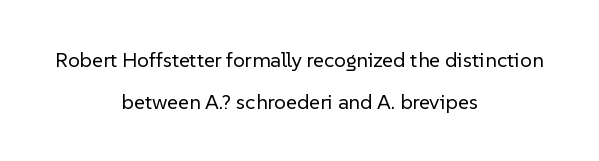
{"italic": "no", "bold": "no", "underline": "no", "align": "center", "line_spacing": "loose", "line_spacing_ratio": 1.99, "letter_spacing": "normal", "letter_spacing_em": 0.0, "glyph_px": 21}
